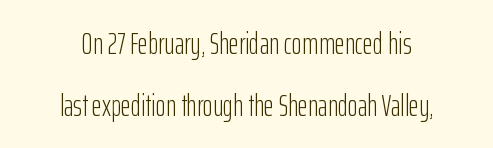
Q: Is the text bold? A: No.
Q: Is the text italic (slanted)? A: No, it is upright.
Q: Is the typeface a serif or a sans-serif typeface? A: Sans-serif.
Q: Is the text underlined? A: No.
Q: How is the paragraph aligned? A: Centered.
Q: Is the spacing between letters normal or unusually wide? A: Normal.
Q: Is the spacing between lines tight, normal or loose? A: Loose.
Q: Width (condensed, normal, or wide)? A: Condensed.
Q: Stroke contrast? A: Low.
Q: x-height? A: Medium.
Q: Monospaced? A: No.
